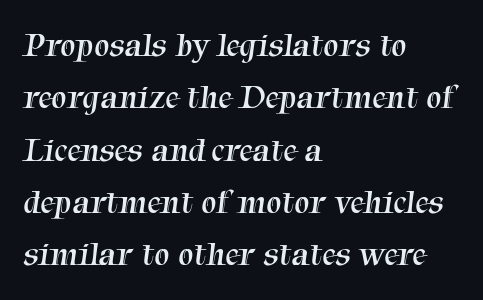
{"serif": "yes", "bold": "no", "weight": "regular", "width": "normal", "stroke_contrast": "medium", "x_height": "medium", "monospaced": "no", "underline": "no", "align": "left", "line_spacing": "normal", "line_spacing_ratio": 1.54, "letter_spacing": "normal", "letter_spacing_em": 0.0, "glyph_px": 34}
